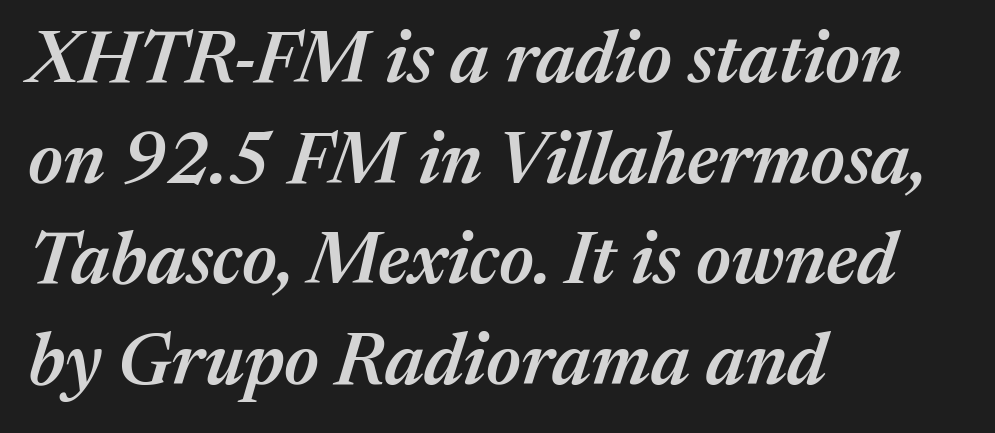
The text block is weighted toward the left margin, trailing off unevenly rightward. The foot of each line stays bare and open. I'd describe the lettering as semibold — firm but not a full bold. Compared with ordinary roman type, these characters are visibly tilted.
